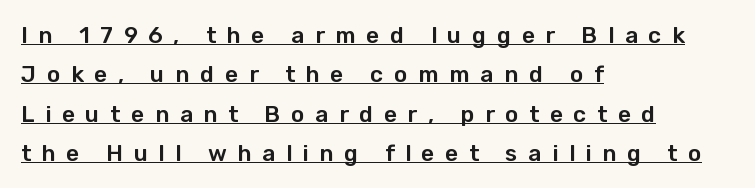
When letters stand straight like this, we call the style roman or upright. This rendering features underlined lettering. The letterforms stand isolated, each surrounded by extra space. The compositor pushed each line to the left boundary.
